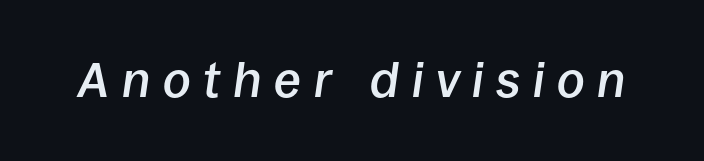
What weight is shown? A semibold, between regular and bold. The letters advance in unequal steps, a hallmark of proportional type. Glance below the letters and you will spot only blank space. The letters are spread apart with noticeably loose tracking. If you drew a line through each stem, it would be angled.
